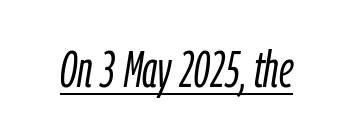
Slanted lettering throughout. Think of a printed novel: that variable character pitch is what you see here. How are the letters spaced? Ordinarily, with no added tracking. Has an underline been added? It has. The weight tops out at a normal text grade.
